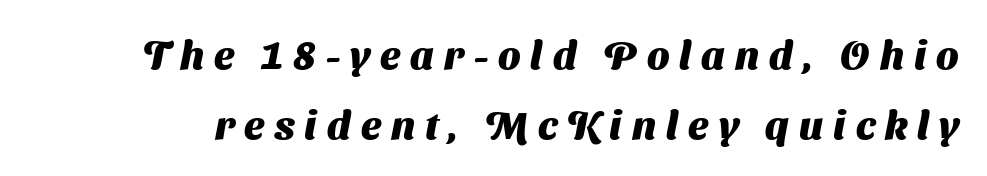
Q: Is the text bold? A: Yes.
Q: Is the typeface a serif or a sans-serif typeface? A: Sans-serif.
Q: Is the text underlined? A: No.
Q: Is the spacing between letters normal or unusually wide? A: Unusually wide.
Q: Width (condensed, normal, or wide)? A: Normal.
Q: Stroke contrast? A: Medium.
Q: x-height? A: Medium.
Q: Monospaced? A: No.
